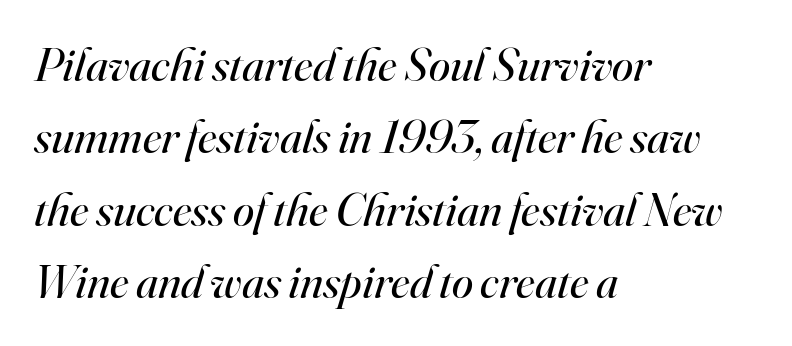
{"serif": "yes", "italic": "yes", "lean": "right", "slant_degrees": 16, "bold": "no", "weight": "regular", "width": "normal", "stroke_contrast": "high", "x_height": "small", "monospaced": "no", "underline": "no", "align": "left", "line_spacing": "normal", "line_spacing_ratio": 1.51, "letter_spacing": "normal", "letter_spacing_em": 0.0, "glyph_px": 48}
